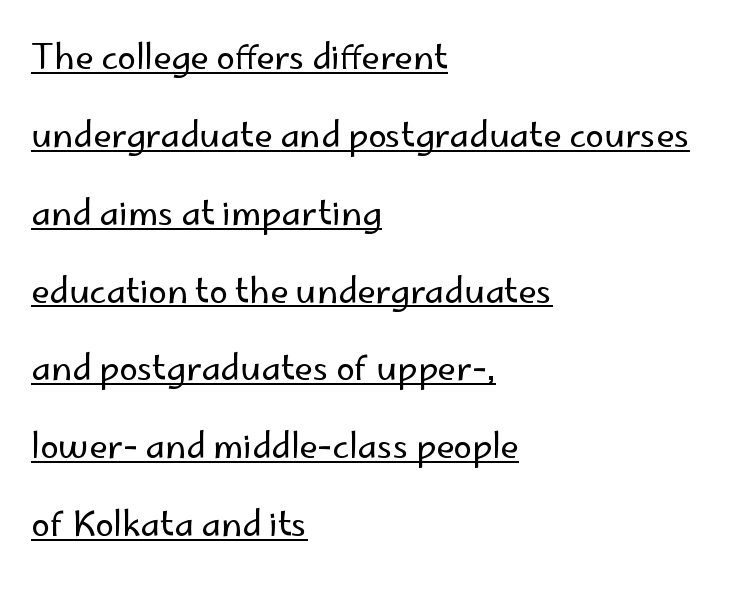
Q: Is the text bold? A: No.
Q: Is the text italic (slanted)? A: No, it is upright.
Q: Is the typeface a serif or a sans-serif typeface? A: Sans-serif.
Q: Is the text underlined? A: Yes.
Q: How is the paragraph aligned? A: Left-aligned.
Q: Is the spacing between letters normal or unusually wide? A: Normal.
Q: Is the spacing between lines tight, normal or loose? A: Loose.
Q: Width (condensed, normal, or wide)? A: Normal.
Q: Stroke contrast? A: Low.
Q: x-height? A: Small.
Q: Monospaced? A: No.
